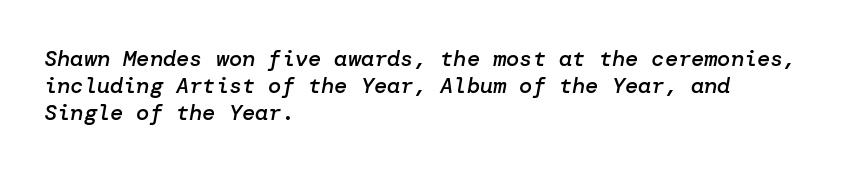
Q: Is the text bold? A: Semi-bold.
Q: Is the text italic (slanted)? A: Yes, it leans right by about 10 degrees.
Q: Is the text underlined? A: No.
Q: How is the paragraph aligned? A: Left-aligned.
Q: Is the spacing between letters normal or unusually wide? A: Normal.
